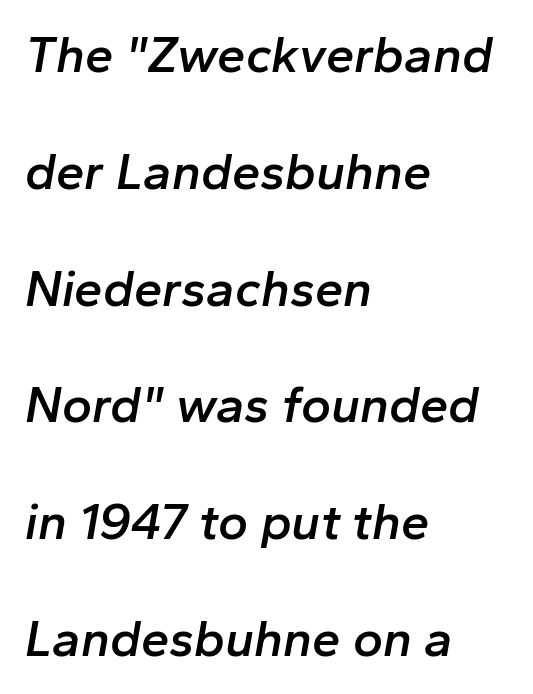
Weight: semibold (demi). The space directly below the letters is spotless. Looks like regular typesetting: each glyph gets only the width it needs. Default kerning and tracking; the words read as compact shapes. Whoever set this chose breathing room over compactness in the vertical rhythm. You can tell it's italic because the verticals aren't actually vertical.
